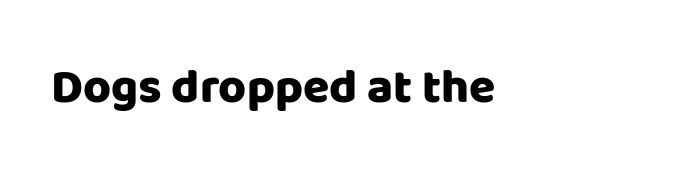
Q: Is the text bold? A: Yes.
Q: Is the text italic (slanted)? A: No, it is upright.
Q: Is the typeface a serif or a sans-serif typeface? A: Sans-serif.
Q: Is the text underlined? A: No.
Q: Is the spacing between letters normal or unusually wide? A: Normal.
Q: Width (condensed, normal, or wide)? A: Normal.
Q: Stroke contrast? A: Low.
Q: x-height? A: Large.
Q: Monospaced? A: No.
